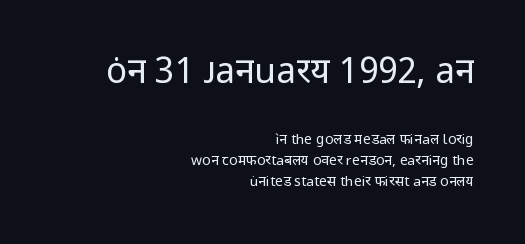
{"serif": "no", "italic": "no", "bold": "no", "weight": "regular", "width": "normal", "stroke_contrast": "low", "x_height": "medium", "monospaced": "no", "underline": "no", "align": "right", "line_spacing": "normal", "line_spacing_ratio": 1.5, "letter_spacing": "normal", "letter_spacing_em": 0.0, "larger_block": "first", "size_ratio": 2.5, "glyph_px": 35}
